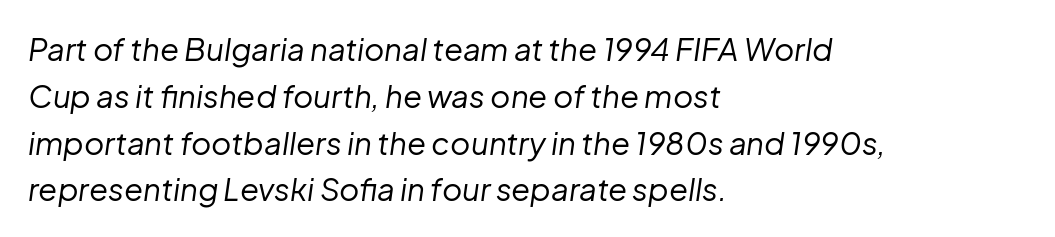
The image shows 31 px regular-weight type, italic (leaning right); set left-aligned, normal line spacing (1.51x), normal letter spacing, not underlined; low stroke contrast and a medium x-height.
